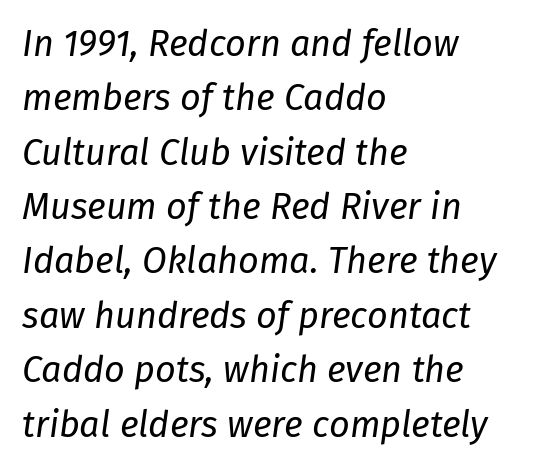
Q: Is the text bold? A: No.
Q: Is the text italic (slanted)? A: Yes, it leans right by about 8 degrees.
Q: Is the text underlined? A: No.
Q: How is the paragraph aligned? A: Left-aligned.
Q: Is the spacing between letters normal or unusually wide? A: Normal.
Q: Is the spacing between lines tight, normal or loose? A: Normal.
Q: Width (condensed, normal, or wide)? A: Normal.
Q: Stroke contrast? A: Low.
Q: x-height? A: Medium.
Q: Monospaced? A: No.
